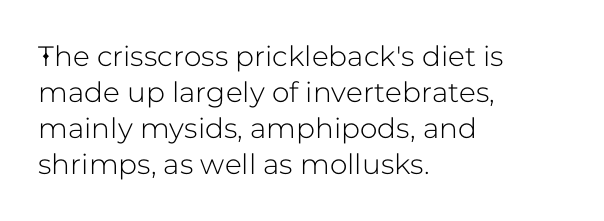
{"serif": "no", "italic": "no", "width": "normal", "stroke_contrast": "low", "x_height": "medium", "monospaced": "no", "underline": "no", "align": "left", "line_spacing": "normal", "line_spacing_ratio": 1.29, "letter_spacing": "normal", "letter_spacing_em": 0.0, "glyph_px": 28}
